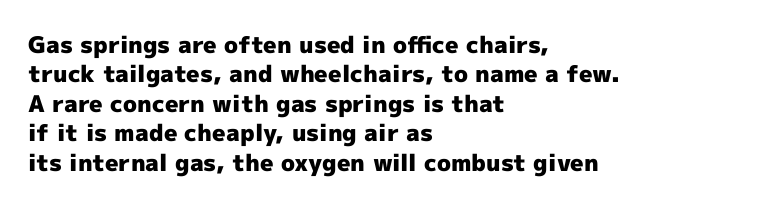
The image shows 23 px bold type, upright; set left-aligned, normal line spacing (1.28x), normal letter spacing, not underlined.
